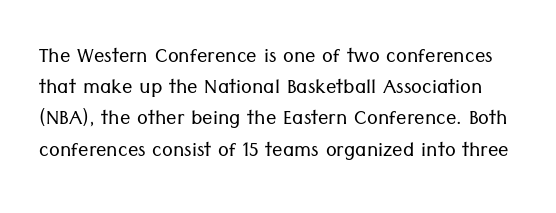
The image shows 26 px text type, upright; set line spacing 1.2x, normal letter spacing, not underlined.
